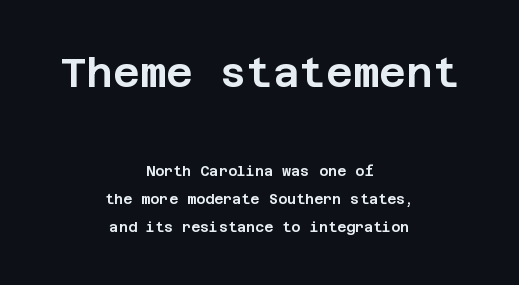
Q: Is the text italic (slanted)? A: No, it is upright.
Q: Is the typeface a serif or a sans-serif typeface? A: Sans-serif.
Q: Is the text underlined? A: No.
Q: How is the paragraph aligned? A: Centered.
Q: Is the spacing between letters normal or unusually wide? A: Normal.
Q: Is the spacing between lines tight, normal or loose? A: Loose.
Q: Which block of text is set in a larger size, the first (top) or the second (bottom)? A: The first (top) one.
Q: Width (condensed, normal, or wide)? A: Normal.
Q: Stroke contrast? A: Low.
Q: x-height? A: Large.
